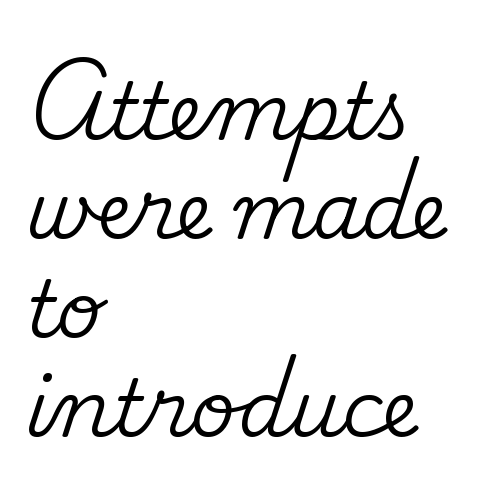
These lines are rendered in a variable-pitch font. Honestly, the row spacing looks completely unremarkable. Caption: standard tracking, unaltered.
